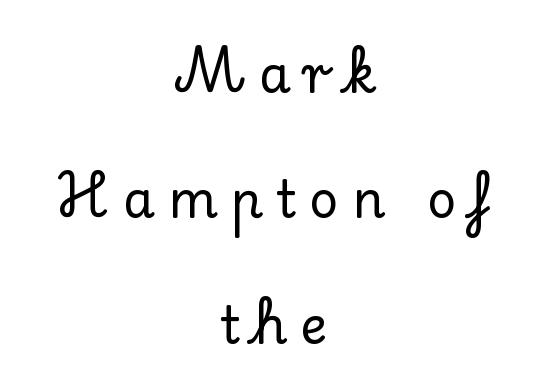
{"serif": "yes", "italic": "no", "width": "normal", "stroke_contrast": "low", "x_height": "small", "monospaced": "no", "underline": "no", "align": "center", "line_spacing": "loose", "line_spacing_ratio": 2.46, "letter_spacing": "wide", "letter_spacing_em": 0.26, "glyph_px": 51}
